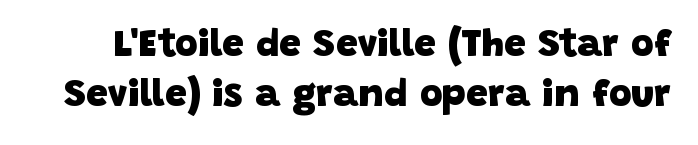
Observe the ordinary spacing: letters are neighbours, not strangers. Chunky letters — that's bold for sure. Spacing verdict: proportional, widths tailored to each character. Is this a sans? Yes — the strokes have no serifs. Evenly set lines give the paragraph a standard silhouette.
